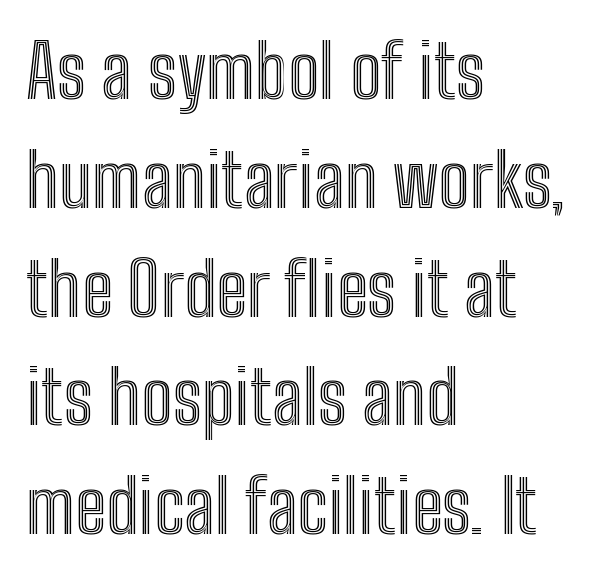
If you drew a line through each stem, it would be perfectly vertical. Only glyphs here, with clear space below each row. Spacing between characters is what you'd get straight out of the box. Note the varied advance widths — an 'i' is clearly narrower than an 'm'.
